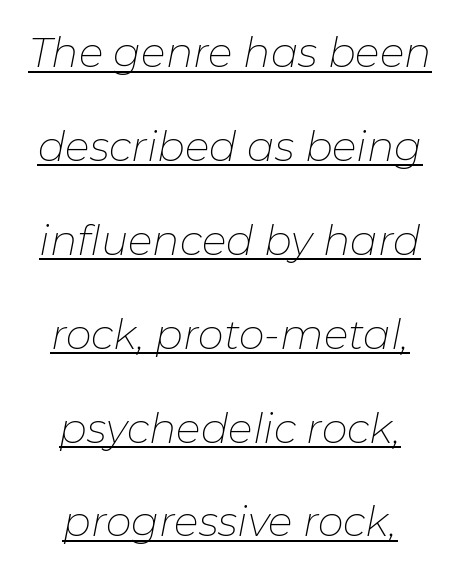
You could not count columns in this text — the font is proportionally spaced. Counters stay open thanks to moderate or lighter strokes. You can see a thin bar hugging the bottom of the glyphs. Students, note that the glyphs here touch the page at normal intervals. Compared with typical paragraphs, the rows here are farther apart. Compared with ordinary roman type, these characters are visibly tilted.
